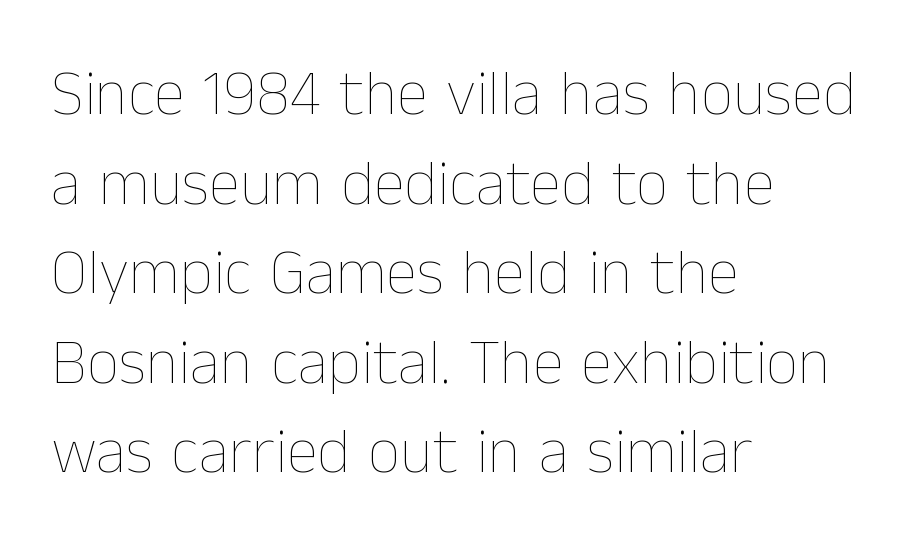
{"italic": "no", "bold": "no", "weight": "thin", "width": "normal", "stroke_contrast": "low", "x_height": "medium", "monospaced": "no", "underline": "no", "align": "left", "line_spacing": "normal", "line_spacing_ratio": 1.4, "letter_spacing": "normal", "letter_spacing_em": 0.0, "glyph_px": 64}
